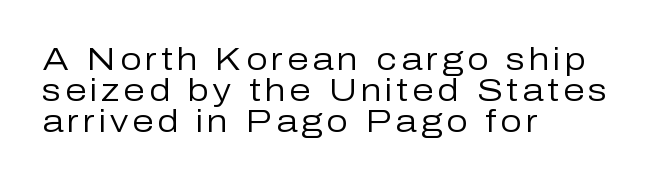
The image shows 31 px regular-weight sans-serif type, upright; set left-aligned, tight line spacing (1.0x), not underlined; low stroke contrast and a medium x-height.
